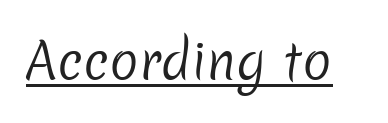
{"serif": "no", "bold": "no", "weight": "regular", "width": "normal", "stroke_contrast": "low", "x_height": "medium", "monospaced": "no", "underline": "yes", "letter_spacing": "normal", "letter_spacing_em": 0.0, "glyph_px": 49}
